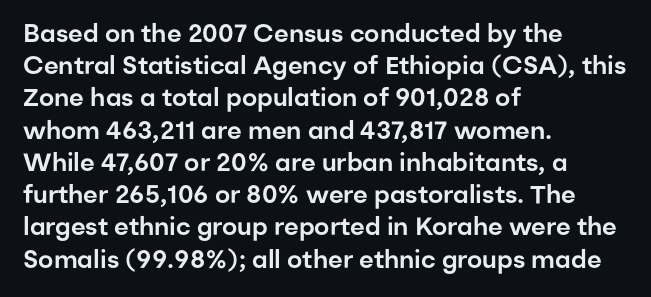
No italicization has been applied; the sample stays upright. This sample uses plain, unmodified letter spacing. Decoration check: the copy has no underline. The typesetter chose a ragged-right arrangement here. Interline gaps are of average width in this sample.
